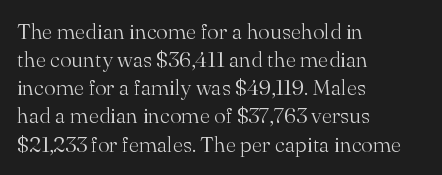
Q: Is the text bold? A: No.
Q: Is the text italic (slanted)? A: No, it is upright.
Q: Is the text underlined? A: No.
Q: How is the paragraph aligned? A: Left-aligned.
Q: Is the spacing between letters normal or unusually wide? A: Normal.
Q: Is the spacing between lines tight, normal or loose? A: Normal.
